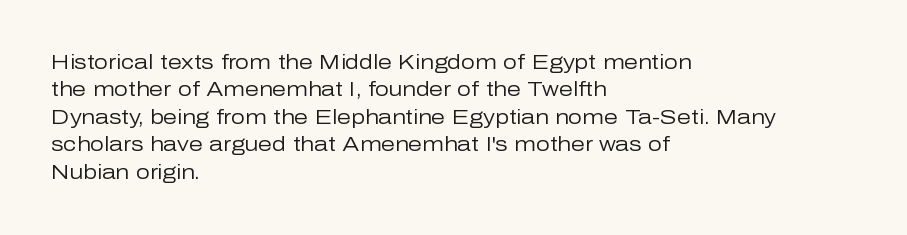
Q: Is the text bold? A: No.
Q: Is the text italic (slanted)? A: No, it is upright.
Q: Is the text underlined? A: No.
Q: How is the paragraph aligned? A: Left-aligned.
Q: Is the spacing between letters normal or unusually wide? A: Normal.
Q: Is the spacing between lines tight, normal or loose? A: Normal.
